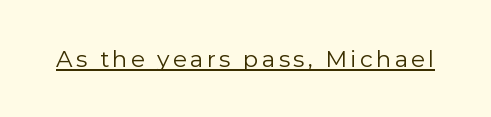
Q: Is the text bold? A: No.
Q: Is the text italic (slanted)? A: No, it is upright.
Q: Is the text underlined? A: Yes.
